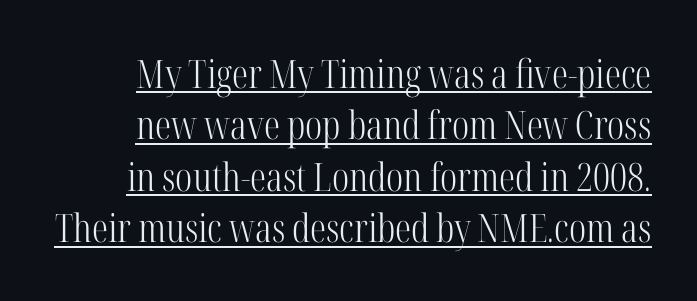
The image shows 39 px light, condensed serif type, upright; set normal line spacing (1.32x), normal letter spacing, underlined; high stroke contrast and a medium x-height.
